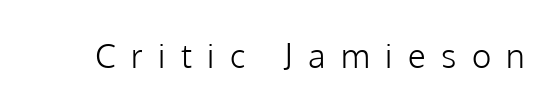
{"serif": "no", "italic": "no", "bold": "no", "weight": "light", "width": "normal", "stroke_contrast": "low", "x_height": "medium", "monospaced": "no", "underline": "no", "letter_spacing": "wide", "letter_spacing_em": 0.47, "glyph_px": 33}
